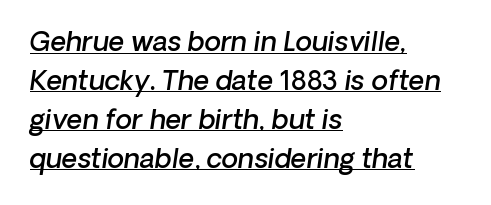
The image shows 27 px text type, italic (leaning right); set left-aligned, normal line spacing (1.44x), normal letter spacing, underlined.
